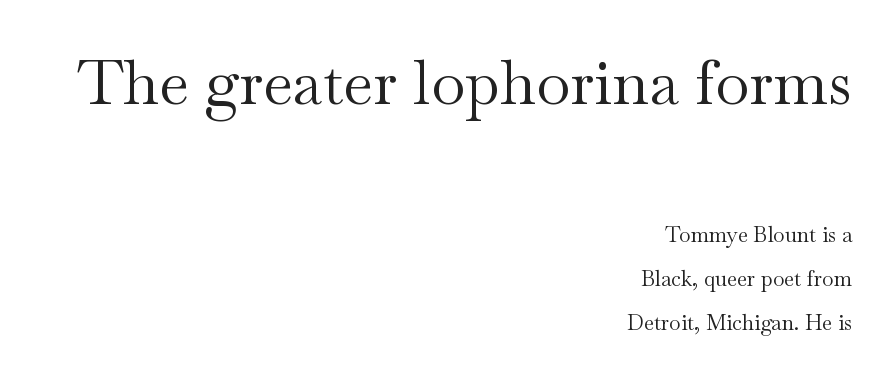
Q: Is the text bold? A: No.
Q: Is the text italic (slanted)? A: No, it is upright.
Q: Is the typeface a serif or a sans-serif typeface? A: Serif.
Q: Is the text underlined? A: No.
Q: How is the paragraph aligned? A: Right-aligned.
Q: Is the spacing between letters normal or unusually wide? A: Normal.
Q: Is the spacing between lines tight, normal or loose? A: Loose.
Q: Which block of text is set in a larger size, the first (top) or the second (bottom)? A: The first (top) one.
Q: Width (condensed, normal, or wide)? A: Wide.
Q: Stroke contrast? A: Medium.
Q: x-height? A: Small.
Q: Monospaced? A: No.
